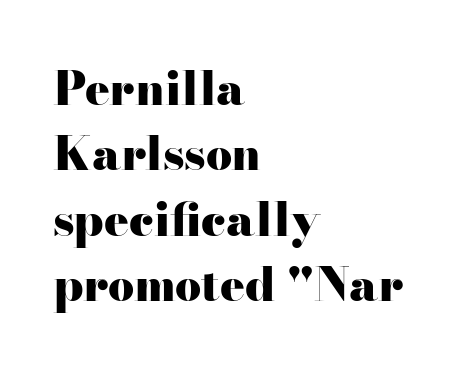
Casual observation: everything's shoved over to the left. Is there any slant? The stems are plumb. The passage shown is emphatically bold. Bare-footed words on every line. Little horizontal feet cap the strokes, marking this as serif type.
